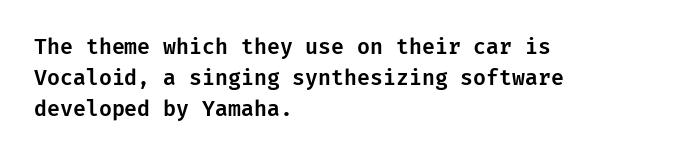
{"italic": "no", "underline": "no", "align": "left", "line_spacing": "normal", "line_spacing_ratio": 1.48, "letter_spacing": "normal", "letter_spacing_em": 0.0, "glyph_px": 21}
